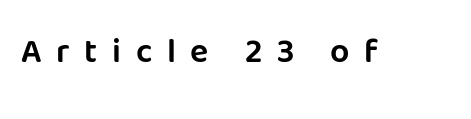
Q: Is the text italic (slanted)? A: No, it is upright.
Q: Is the typeface a serif or a sans-serif typeface? A: Sans-serif.
Q: Is the text underlined? A: No.
Q: Is the spacing between letters normal or unusually wide? A: Unusually wide.
Q: Width (condensed, normal, or wide)? A: Normal.
Q: Stroke contrast? A: Low.
Q: x-height? A: Large.
Q: Monospaced? A: No.
